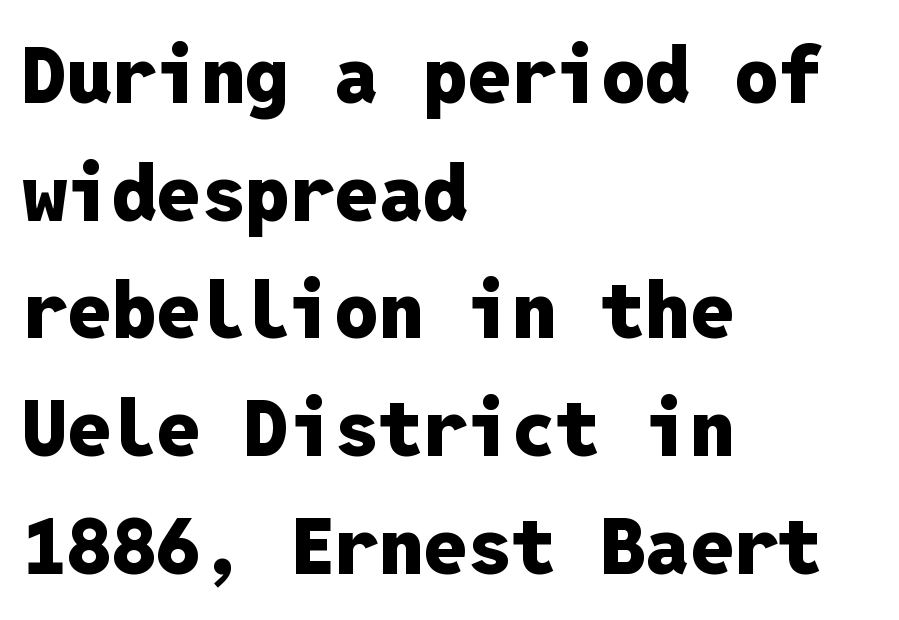
The image shows 79 px heavy sans-serif type, upright, monospaced; set left-aligned, normal line spacing (1.49x), normal letter spacing, not underlined; low stroke contrast and a medium x-height.
